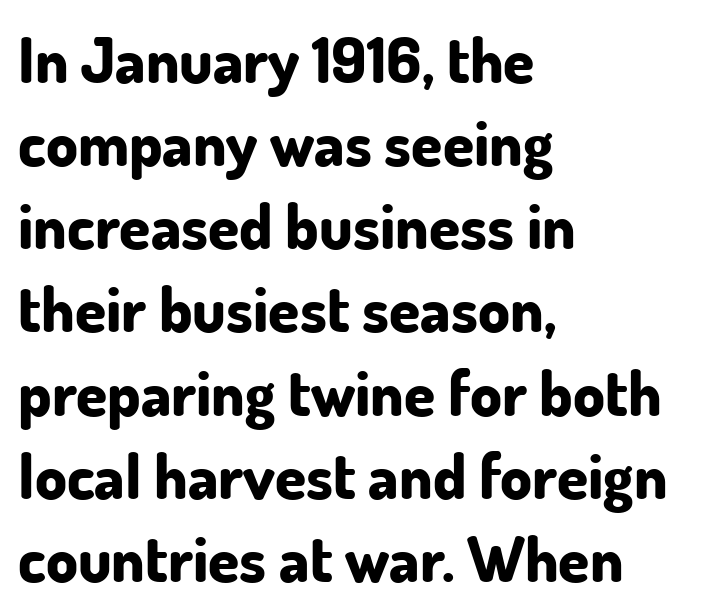
Reading down the block, your eye returns to a fixed left position each line. What stands out about the letter spacing? Nothing — it is the standard amount. The glyphs in this specimen are sans serif. Students, observe: this is what conventionally led text looks like. The string is rendered with underlining switched off. This is roman type, the default non-slanted kind.
